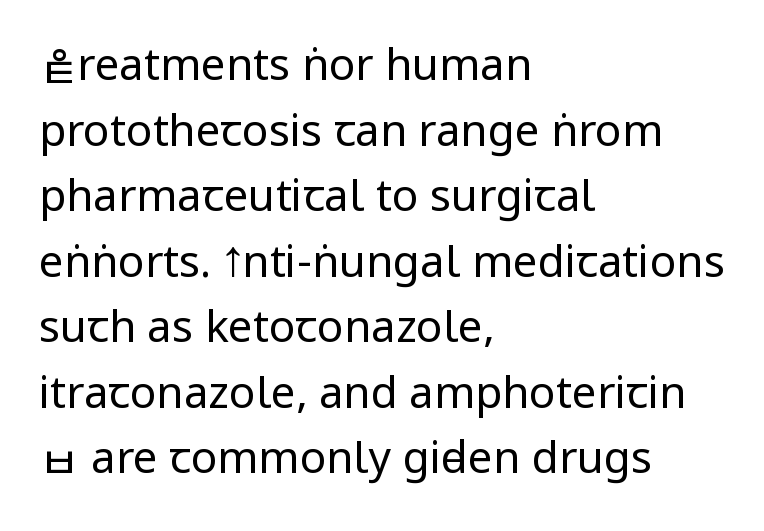
The image shows 44 px regular-weight, condensed sans-serif type, upright; set left-aligned, normal line spacing (1.49x), normal letter spacing, not underlined; low stroke contrast.
